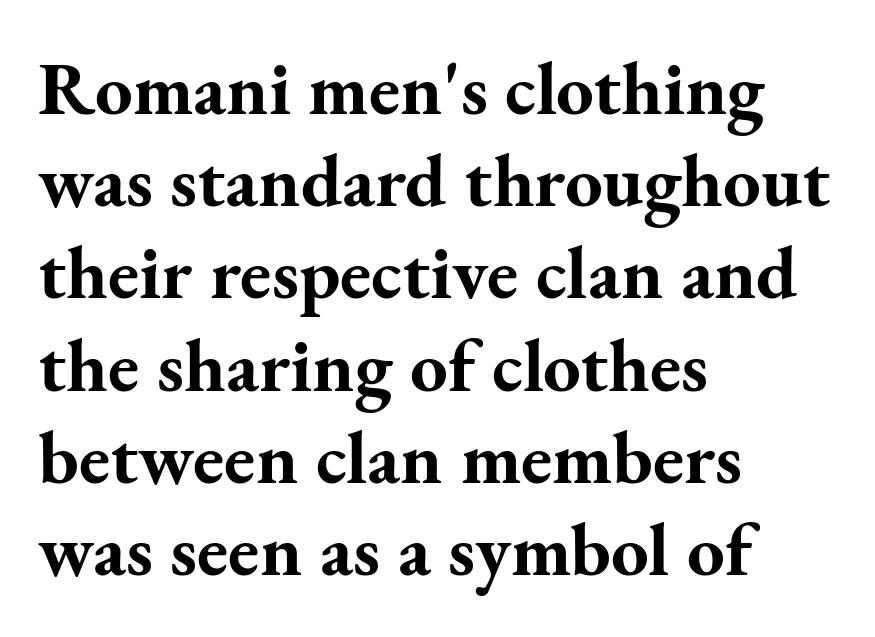
{"serif": "yes", "italic": "no", "bold": "yes", "weight": "bold", "width": "normal", "stroke_contrast": "medium", "x_height": "small", "monospaced": "no", "underline": "no", "align": "left", "line_spacing_ratio": 1.23, "letter_spacing": "normal", "letter_spacing_em": 0.0, "glyph_px": 75}
